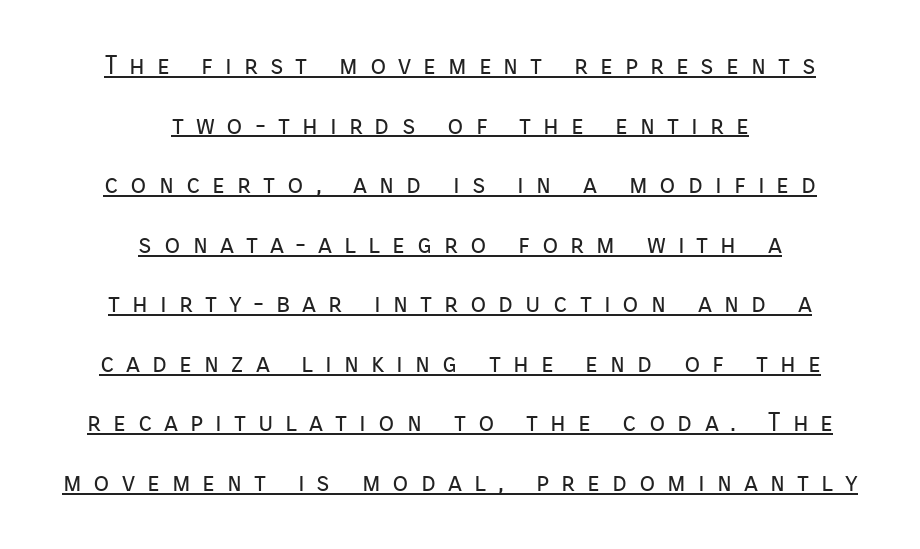
Stems and bowls with no extra thickness — not bold. Short note: letters widely spaced. Notice how the stems are strictly vertical — no italics here. Beneath each row of characters lies a ruled line. The vertical gap from one line to the next is large. Notice how the passage keeps no hard edge, just a central spine.
